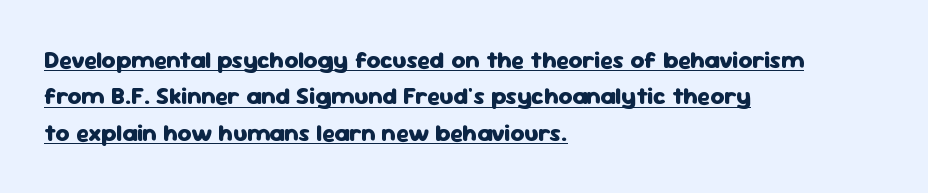
In designer terms, the underline attribute is active on this setting. Every letter is thick-stroked: bold, no question. Inter-character spacing is left at the font's built-in metrics. The ragged edge is on the right, which tells us the setting is flush left. This sample uses an upright cut, with every glyph sitting square on the baseline.
